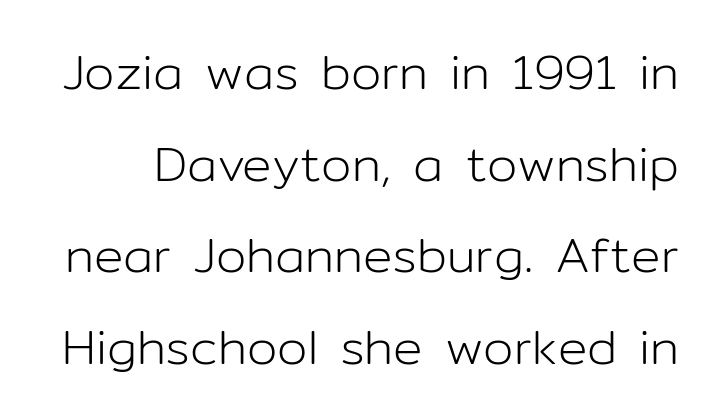
{"serif": "no", "italic": "no", "bold": "no", "weight": "light", "width": "normal", "stroke_contrast": "low", "x_height": "medium", "monospaced": "no", "underline": "no", "line_spacing_ratio": 1.87, "letter_spacing": "normal", "letter_spacing_em": 0.0, "glyph_px": 49}
